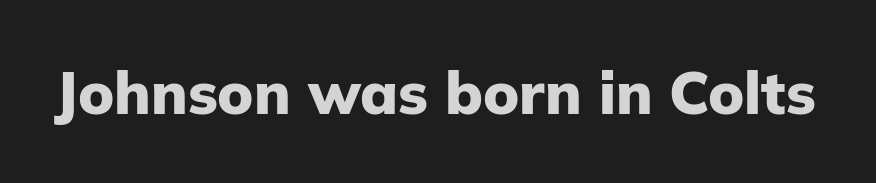
The image shows 59 px heavy sans-serif type, upright; set normal letter spacing, not underlined; low stroke contrast and a medium x-height.
